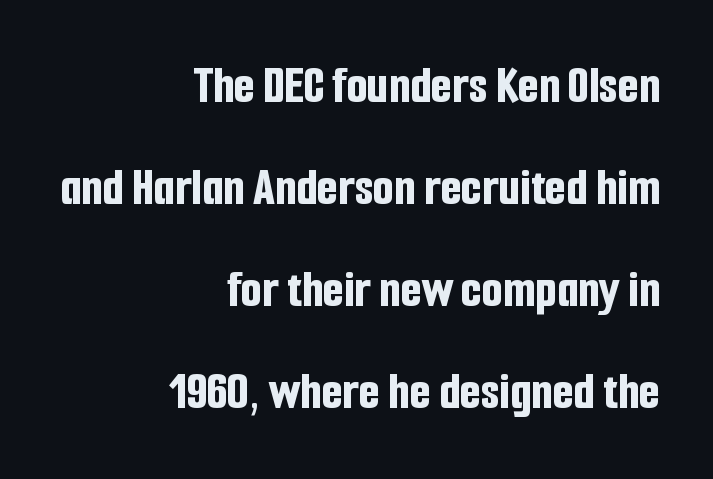
The image shows 54 px bold, condensed sans-serif type, upright; set right-aligned, line spacing 1.89x, normal letter spacing, not underlined; low stroke contrast and a medium x-height.
